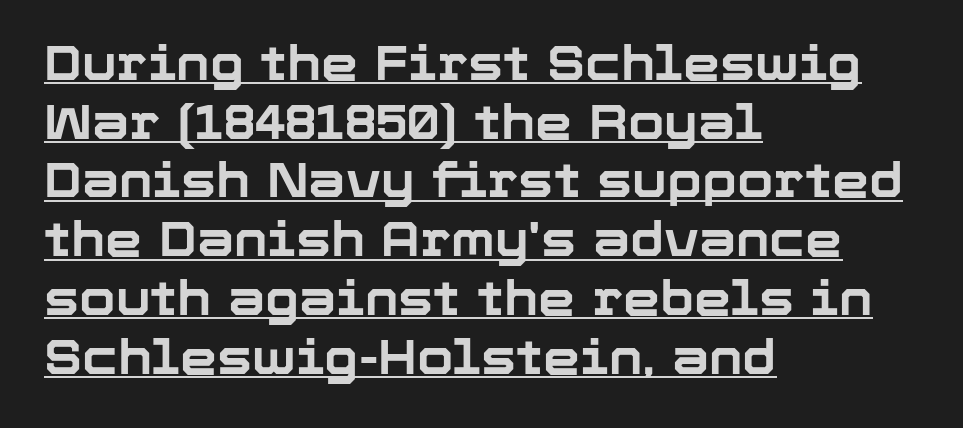
Q: Is the text bold? A: Yes.
Q: Is the text italic (slanted)? A: No, it is upright.
Q: Is the typeface a serif or a sans-serif typeface? A: Sans-serif.
Q: Is the text underlined? A: Yes.
Q: How is the paragraph aligned? A: Left-aligned.
Q: Is the spacing between letters normal or unusually wide? A: Normal.
Q: Is the spacing between lines tight, normal or loose? A: Normal.
Q: Width (condensed, normal, or wide)? A: Normal.
Q: Stroke contrast? A: Low.
Q: x-height? A: Medium.
Q: Monospaced? A: No.
